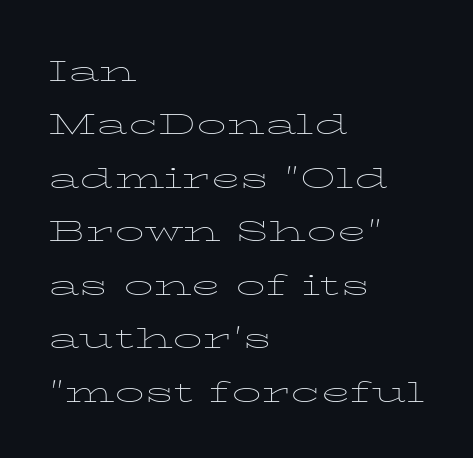
Q: Is the text bold? A: No.
Q: Is the text italic (slanted)? A: No, it is upright.
Q: Is the text underlined? A: No.
Q: How is the paragraph aligned? A: Left-aligned.
Q: Is the spacing between letters normal or unusually wide? A: Normal.
Q: Is the spacing between lines tight, normal or loose? A: Normal.
Q: Width (condensed, normal, or wide)? A: Wide.
Q: Stroke contrast? A: Low.
Q: x-height? A: Medium.
Q: Monospaced? A: No.
